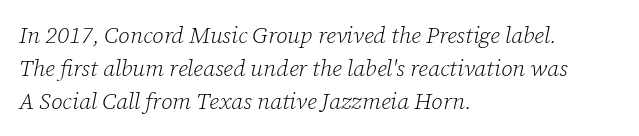
The image shows 23 px text type, italic (leaning right); set left-aligned, normal line spacing (1.43x), normal letter spacing, not underlined.
